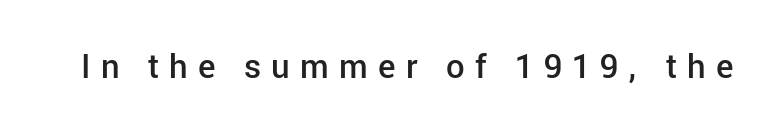
The image shows 33 px semibold sans-serif type, upright; set unusually wide letter spacing (+0.31 em), not underlined; low stroke contrast and a medium x-height.
